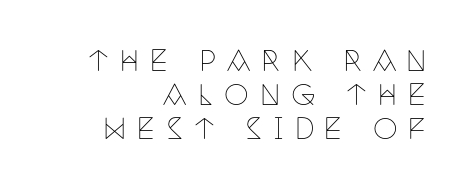
{"serif": "yes", "italic": "no", "bold": "no", "weight": "thin", "width": "condensed", "stroke_contrast": "low", "x_height": "large", "monospaced": "no", "underline": "no", "align": "right", "line_spacing_ratio": 1.22, "letter_spacing": "wide", "letter_spacing_em": 0.37, "glyph_px": 28}
